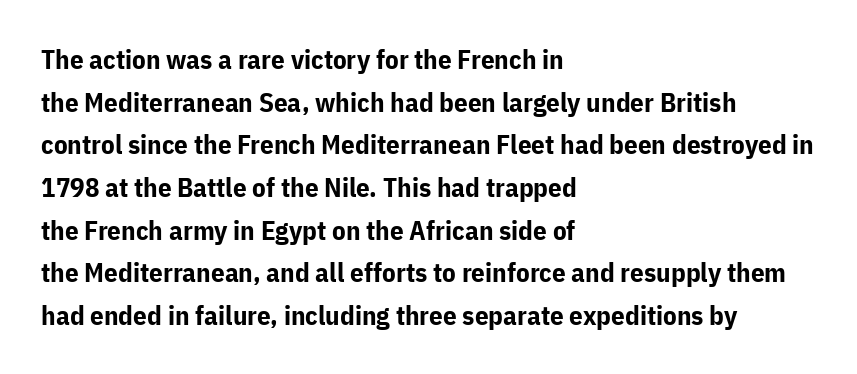
Typesetter's note: full bold, strokes at maximum text heaviness. Compared with typical paragraphs, the rows here are spaced about the same. Layout note: lines flush left. The passage shown is not underscored anywhere.
